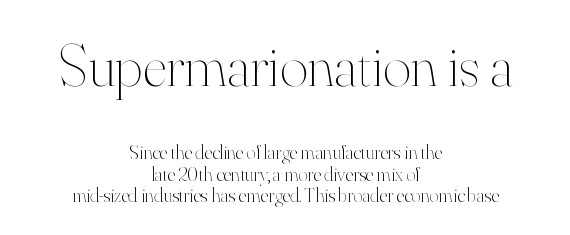
The image shows 60 px thin type, upright; set centered, tight line spacing (1.07x), normal letter spacing, not underlined; the first (top) block is 3.0x larger; high stroke contrast and a small x-height.
